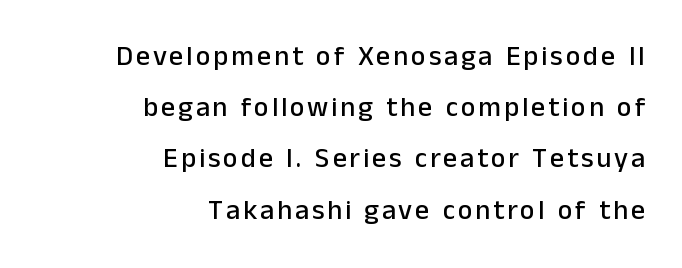
{"serif": "no", "italic": "no", "width": "normal", "stroke_contrast": "low", "x_height": "medium", "monospaced": "no", "underline": "no", "align": "right", "line_spacing_ratio": 1.83, "glyph_px": 28}
